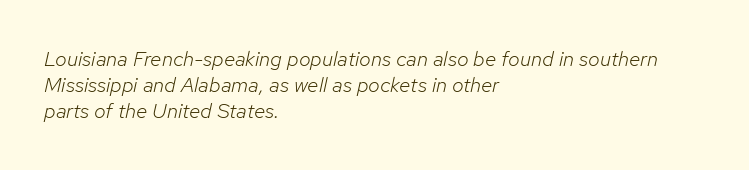
The image shows 21 px text type, italic (leaning right); set left-aligned, normal line spacing (1.25x), normal letter spacing, not underlined.
